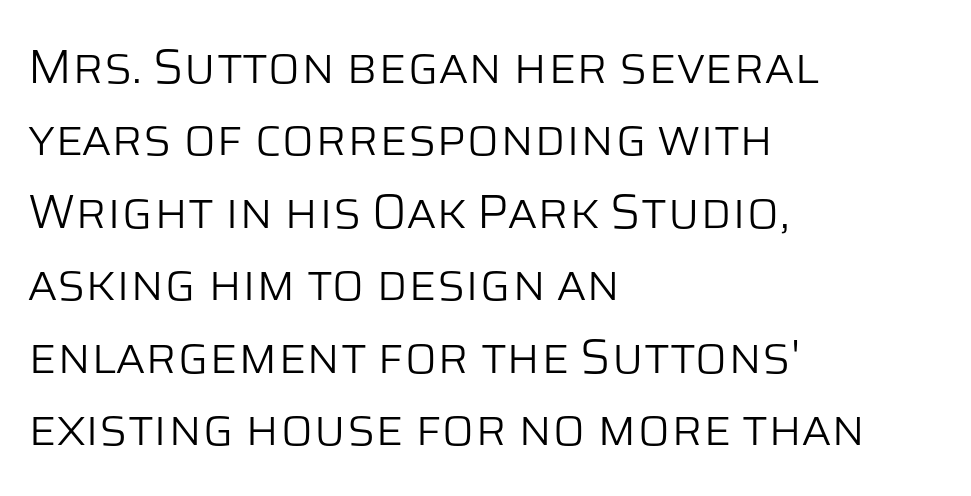
{"serif": "no", "italic": "no", "bold": "no", "weight": "light", "width": "normal", "stroke_contrast": "low", "x_height": "large", "monospaced": "no", "underline": "no", "align": "left", "line_spacing": "normal", "line_spacing_ratio": 1.51, "letter_spacing": "normal", "letter_spacing_em": 0.0, "glyph_px": 48}
